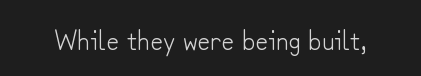
Q: Is the text bold? A: No.
Q: Is the text italic (slanted)? A: No, it is upright.
Q: Is the typeface a serif or a sans-serif typeface? A: Sans-serif.
Q: Is the text underlined? A: No.
Q: Is the spacing between letters normal or unusually wide? A: Normal.
Q: Width (condensed, normal, or wide)? A: Normal.
Q: Stroke contrast? A: Low.
Q: x-height? A: Small.
Q: Monospaced? A: No.
